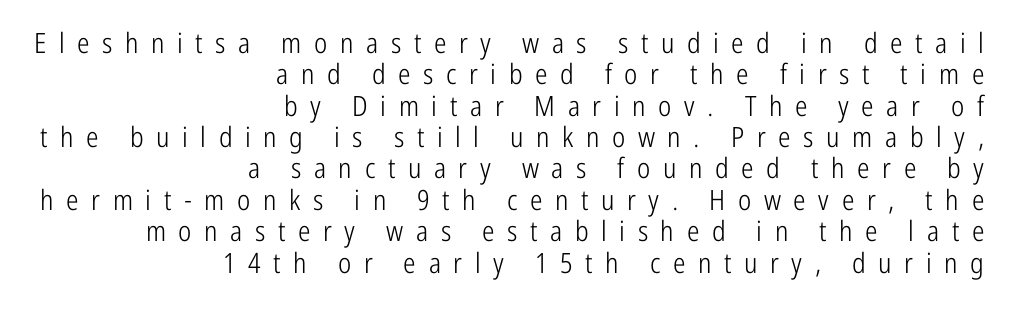
Q: Is the text bold? A: No.
Q: Is the text italic (slanted)? A: No, it is upright.
Q: Is the typeface a serif or a sans-serif typeface? A: Sans-serif.
Q: Is the text underlined? A: No.
Q: How is the paragraph aligned? A: Right-aligned.
Q: Is the spacing between letters normal or unusually wide? A: Unusually wide.
Q: Is the spacing between lines tight, normal or loose? A: Tight.
Q: Width (condensed, normal, or wide)? A: Condensed.
Q: Stroke contrast? A: Low.
Q: x-height? A: Medium.
Q: Monospaced? A: No.
